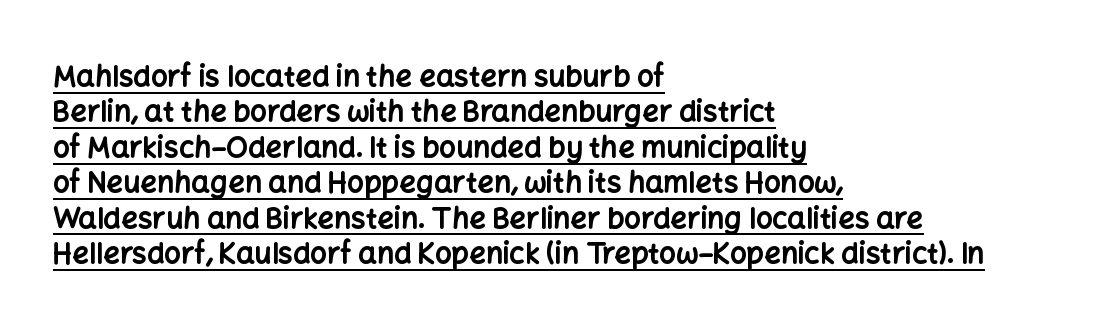
The image shows 29 px bold sans-serif type, upright; set left-aligned, line spacing 1.22x, normal letter spacing, underlined; low stroke contrast and a medium x-height.
